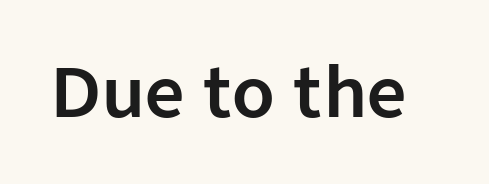
Is there any slant? The stems are plumb. Has an underline been added? It has not. Think of a printed novel: that variable character pitch is what you see here. The letterforms sit shoulder to shoulder at normal distance.
